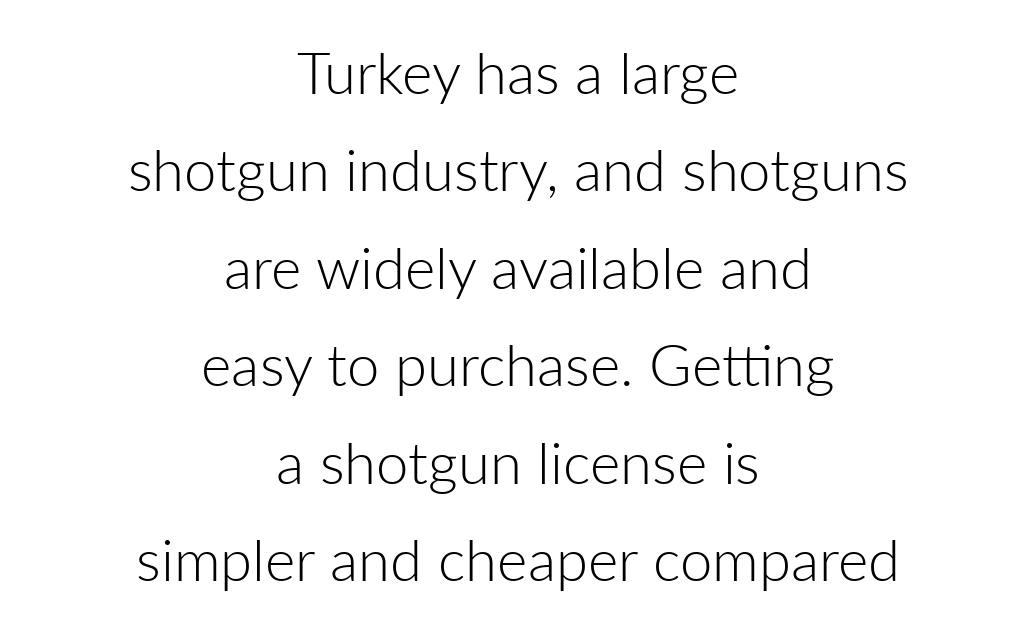
{"serif": "no", "italic": "no", "bold": "no", "weight": "light", "width": "normal", "stroke_contrast": "low", "x_height": "medium", "monospaced": "no", "underline": "no", "align": "center", "line_spacing": "normal", "line_spacing_ratio": 1.68, "letter_spacing": "normal", "letter_spacing_em": 0.0, "glyph_px": 58}
